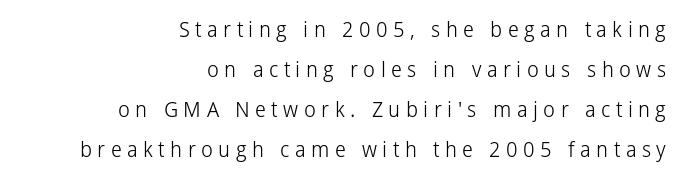
Q: Is the text bold? A: No.
Q: Is the text italic (slanted)? A: No, it is upright.
Q: Is the text underlined? A: No.
Q: How is the paragraph aligned? A: Right-aligned.
Q: Is the spacing between letters normal or unusually wide? A: Unusually wide.
Q: Is the spacing between lines tight, normal or loose? A: Loose.
